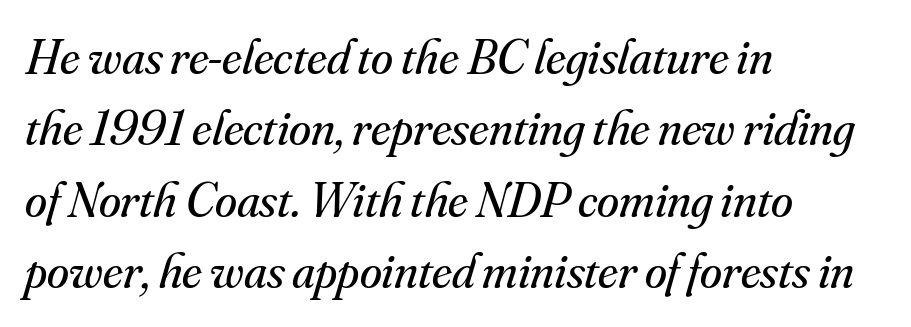
{"serif": "yes", "italic": "yes", "lean": "right", "slant_degrees": 16, "bold": "no", "weight": "regular", "width": "normal", "stroke_contrast": "medium", "x_height": "small", "monospaced": "no", "underline": "no", "align": "left", "line_spacing": "normal", "line_spacing_ratio": 1.43, "letter_spacing": "normal", "letter_spacing_em": 0.0, "glyph_px": 50}
